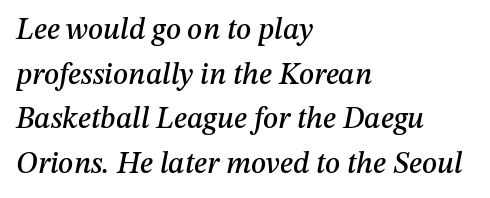
{"italic": "yes", "lean": "right", "slant_degrees": 12, "width": "normal", "stroke_contrast": "medium", "x_height": "medium", "monospaced": "no", "underline": "no", "align": "left", "line_spacing": "normal", "line_spacing_ratio": 1.49, "letter_spacing": "normal", "letter_spacing_em": 0.0, "glyph_px": 30}
